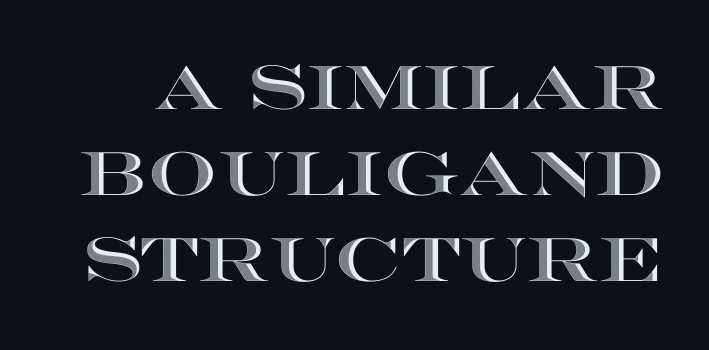
{"italic": "no", "width": "wide", "x_height": "large", "monospaced": "no", "underline": "no", "line_spacing": "normal", "line_spacing_ratio": 1.41, "letter_spacing": "normal", "letter_spacing_em": 0.0, "glyph_px": 61}
